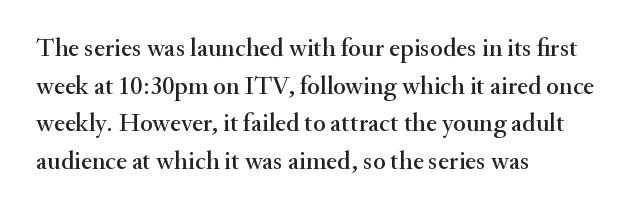
The image shows 26 px text type, upright; set left-aligned, normal line spacing (1.45x), normal letter spacing, not underlined.
